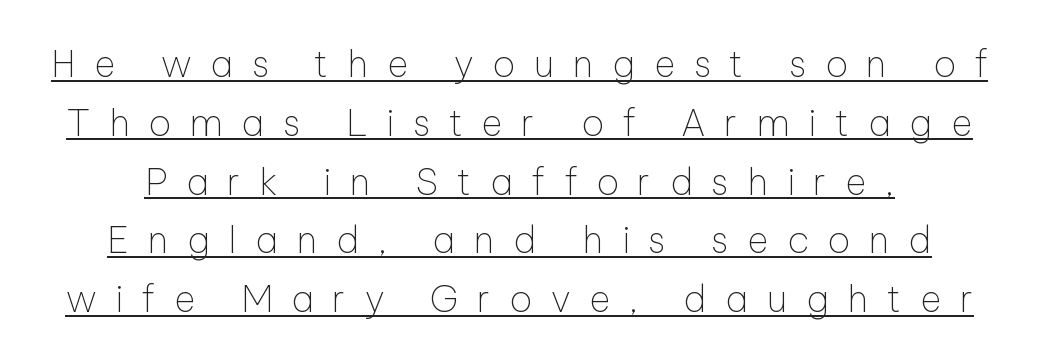
{"serif": "no", "italic": "no", "bold": "no", "weight": "thin", "width": "normal", "stroke_contrast": "low", "x_height": "medium", "monospaced": "no", "underline": "yes", "line_spacing": "normal", "line_spacing_ratio": 1.59, "letter_spacing": "wide", "letter_spacing_em": 0.5, "glyph_px": 37}
